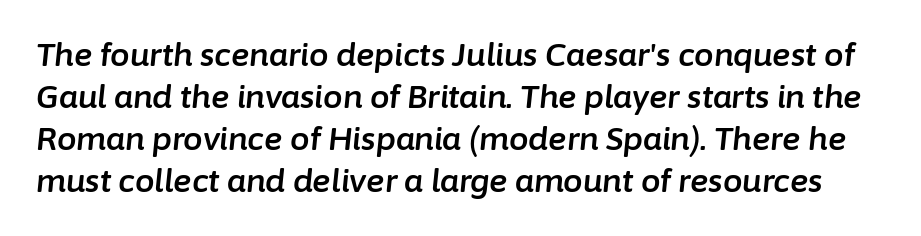
The image shows 31 px text type, italic (leaning right); set normal line spacing (1.35x), normal letter spacing, not underlined; low stroke contrast and a medium x-height.
